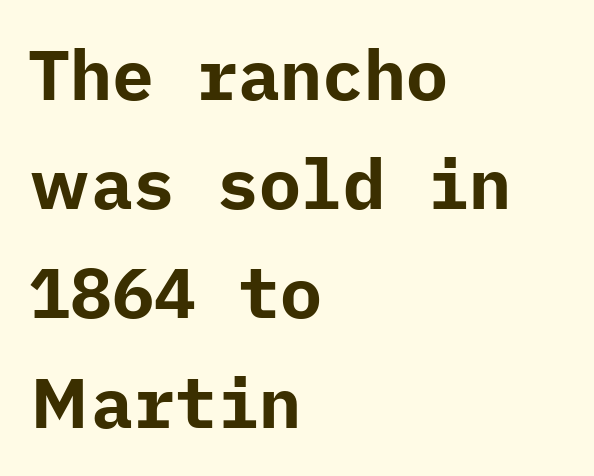
The image shows 70 px bold sans-serif type, upright; set left-aligned, normal line spacing (1.56x), normal letter spacing, not underlined; low stroke contrast and a medium x-height.
